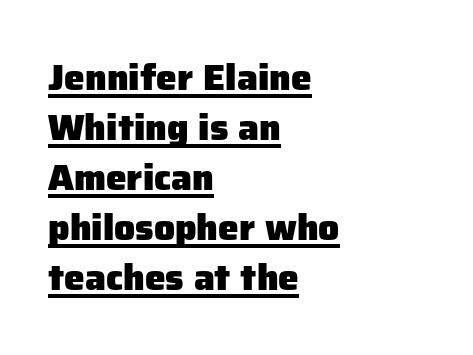
{"serif": "no", "italic": "no", "bold": "yes", "weight": "heavy", "width": "normal", "stroke_contrast": "low", "x_height": "medium", "monospaced": "no", "underline": "yes", "align": "left", "line_spacing": "normal", "line_spacing_ratio": 1.35, "letter_spacing": "normal", "letter_spacing_em": 0.0, "glyph_px": 37}
